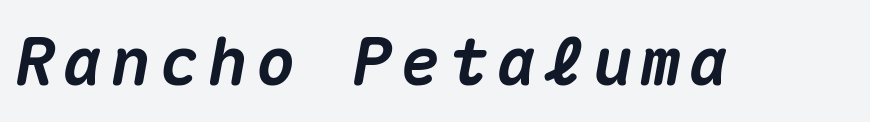
{"italic": "yes", "lean": "right", "slant_degrees": 10, "bold": "yes", "weight": "heavy", "width": "normal", "stroke_contrast": "medium", "x_height": "medium", "monospaced": "yes", "underline": "no", "glyph_px": 66}
